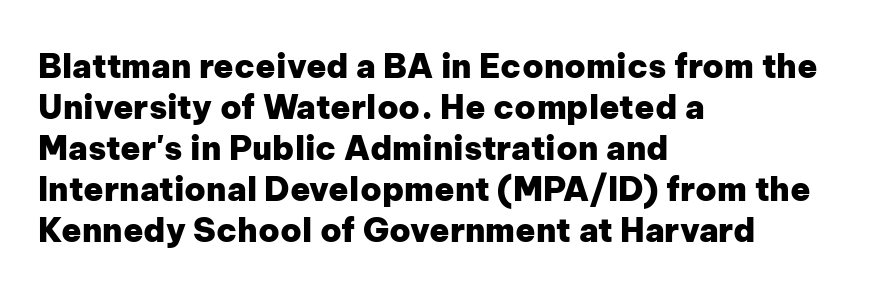
This sample has the flowing, uneven cadence of proportional lettering. Descenders hang freely into open space. Check where the strokes stop: nothing finishes them off — pure sans. Look at the tracking — it's just the regular setting, nothing added.
